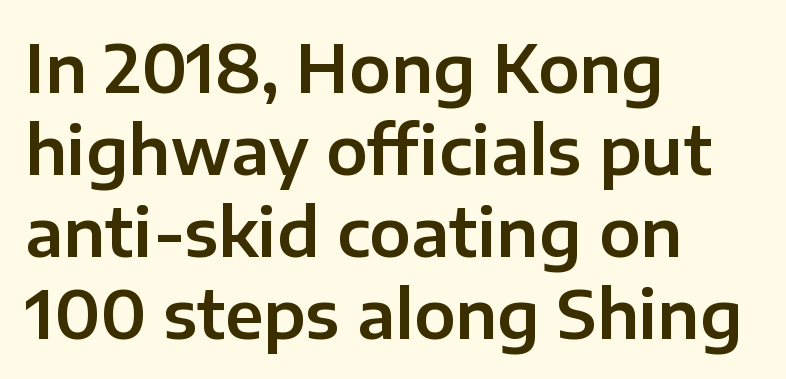
Q: Is the text italic (slanted)? A: No, it is upright.
Q: Is the typeface a serif or a sans-serif typeface? A: Sans-serif.
Q: Is the text underlined? A: No.
Q: How is the paragraph aligned? A: Left-aligned.
Q: Is the spacing between letters normal or unusually wide? A: Normal.
Q: Width (condensed, normal, or wide)? A: Normal.
Q: Stroke contrast? A: Low.
Q: x-height? A: Medium.
Q: Monospaced? A: No.
